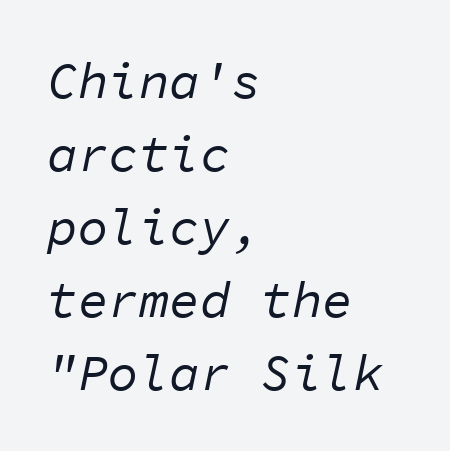
Leftover space on each line is placed entirely after the last word. Honestly, there is no underline to notice here at all. Students, observe: this is what conventionally led text looks like. This sample has the even, mechanical cadence of fixed-width lettering.
